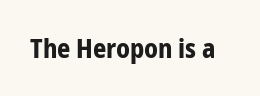
Q: Is the text bold? A: Yes.
Q: Is the text italic (slanted)? A: No, it is upright.
Q: Is the text underlined? A: No.
Q: Is the spacing between letters normal or unusually wide? A: Normal.
